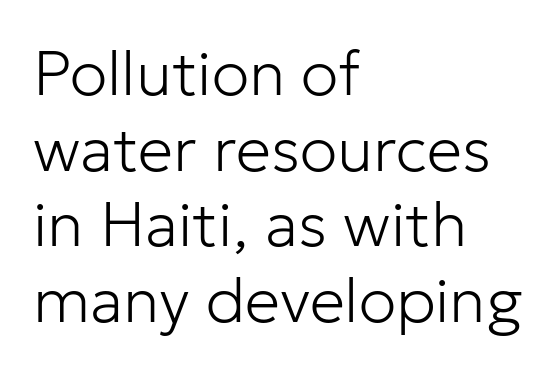
The image shows 63 px light sans-serif type, upright; set left-aligned, line spacing 1.2x, normal letter spacing, not underlined; low stroke contrast and a medium x-height.
